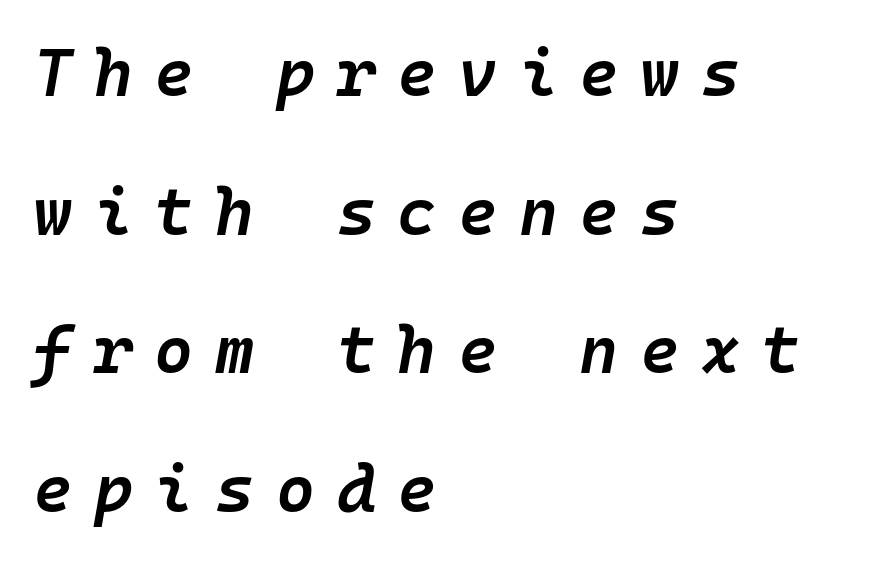
{"italic": "yes", "lean": "right", "slant_degrees": 10, "bold": "semi", "weight": "semibold", "width": "normal", "stroke_contrast": "low", "x_height": "medium", "monospaced": "yes", "underline": "no", "align": "left", "line_spacing": "loose", "line_spacing_ratio": 2.07, "letter_spacing": "wide", "letter_spacing_em": 0.32, "glyph_px": 67}
